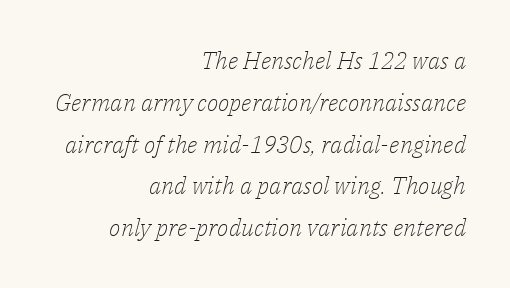
The image shows 24 px text type, italic (leaning right); set right-aligned, line spacing 1.74x, normal letter spacing, not underlined.
